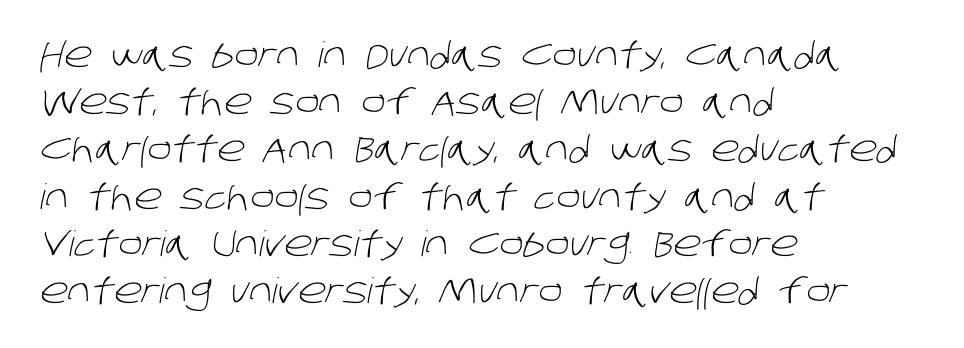
{"serif": "no", "bold": "no", "weight": "light", "width": "normal", "stroke_contrast": "low", "x_height": "large", "monospaced": "no", "underline": "no", "align": "left", "line_spacing": "normal", "line_spacing_ratio": 1.35, "letter_spacing": "normal", "letter_spacing_em": 0.0, "glyph_px": 35}
